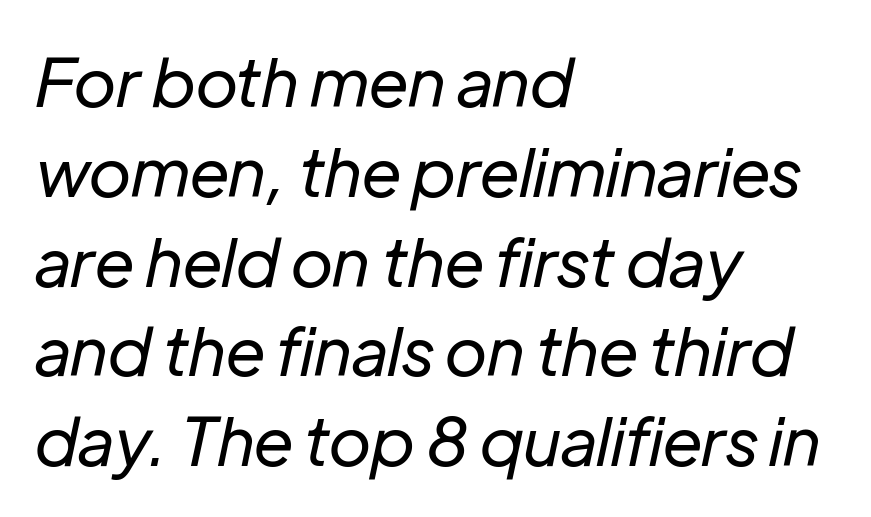
A bare baseline throughout the passage. In CSS terms this would be text-align: left. A typesetter would call this proportional, since set widths differ per character. The typesetting does not lean heavy: it is not bold.
